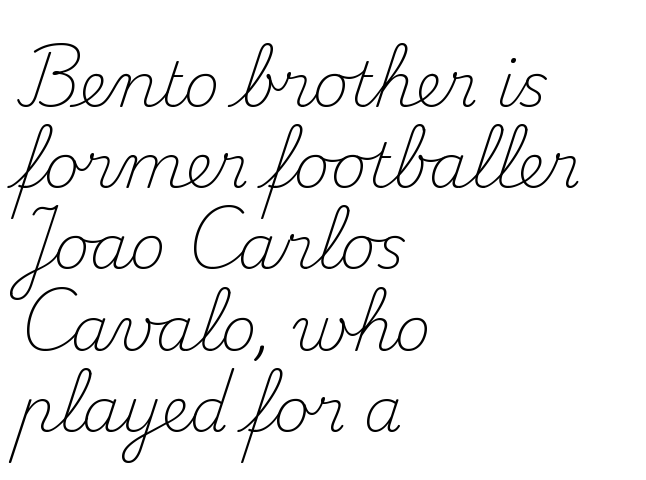
The image shows 62 px light serif type; set left-aligned, normal line spacing (1.31x), normal letter spacing, not underlined; medium stroke contrast and a small x-height.
